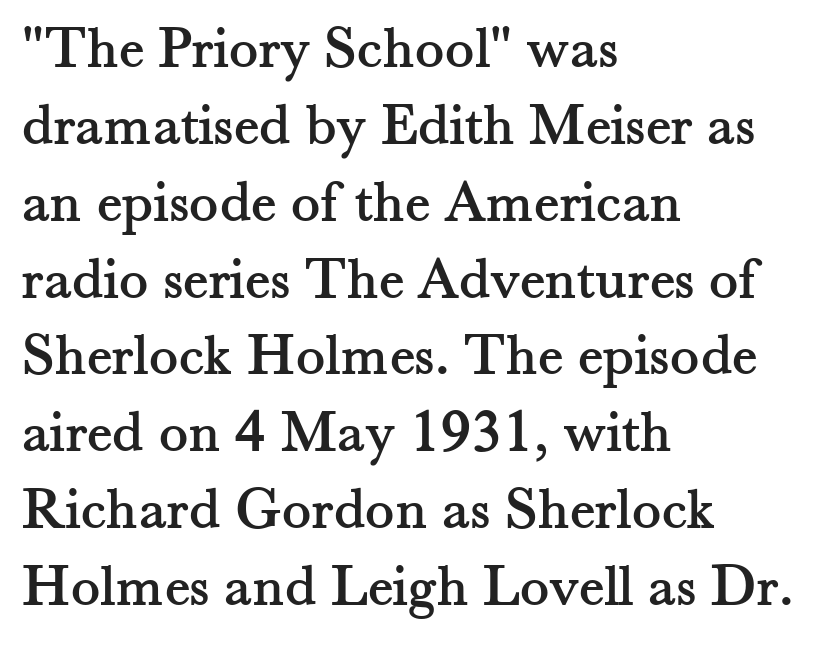
{"serif": "yes", "italic": "no", "width": "normal", "stroke_contrast": "medium", "x_height": "small", "monospaced": "no", "underline": "no", "align": "left", "line_spacing": "normal", "line_spacing_ratio": 1.26, "letter_spacing": "normal", "letter_spacing_em": 0.0, "glyph_px": 61}
